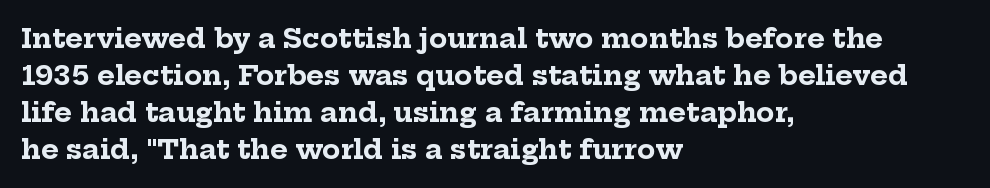
{"italic": "no", "bold": "yes", "underline": "no", "align": "left", "line_spacing": "normal", "line_spacing_ratio": 1.37, "letter_spacing": "normal", "letter_spacing_em": 0.0, "glyph_px": 27}
